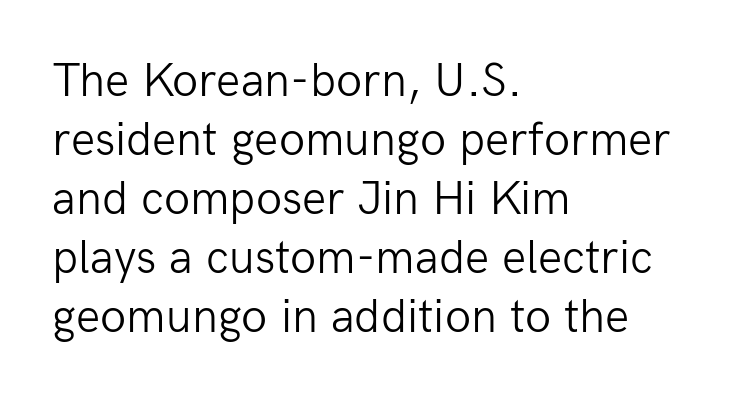
The image shows 48 px light sans-serif type, upright; set left-aligned, line spacing 1.23x, normal letter spacing, not underlined; low stroke contrast and a medium x-height.
